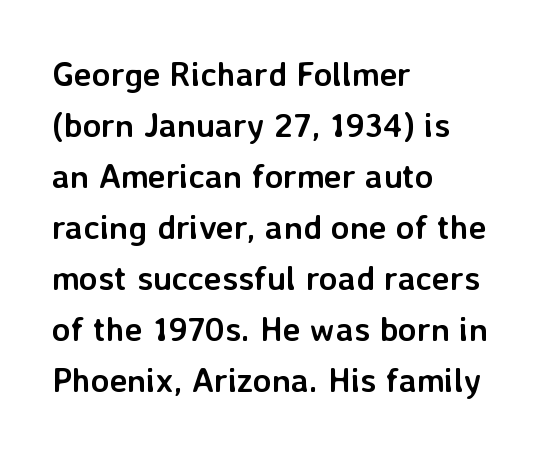
{"serif": "no", "italic": "no", "bold": "yes", "weight": "semibold", "width": "normal", "stroke_contrast": "low", "x_height": "medium", "monospaced": "no", "underline": "no", "align": "left", "line_spacing": "normal", "line_spacing_ratio": 1.5, "letter_spacing": "normal", "letter_spacing_em": 0.0, "glyph_px": 34}
